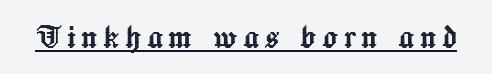
{"italic": "no", "width": "normal", "x_height": "medium", "monospaced": "no", "underline": "yes", "glyph_px": 39}
